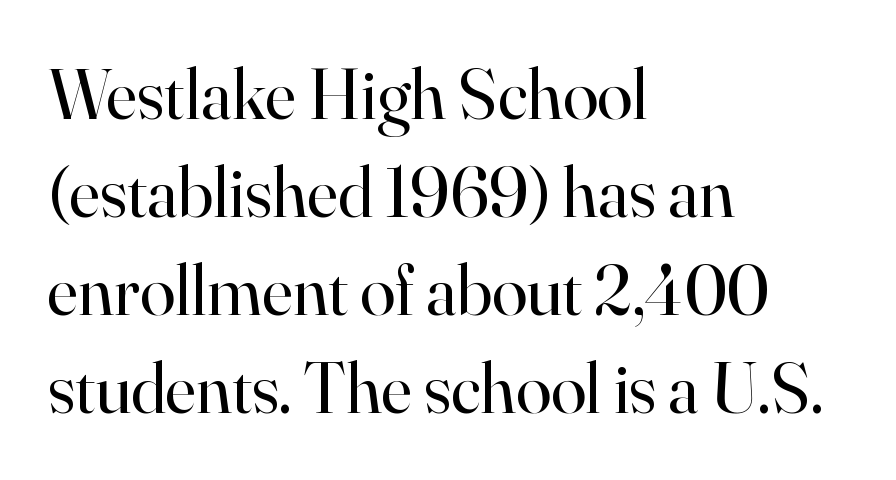
{"serif": "yes", "italic": "no", "bold": "no", "weight": "regular", "width": "normal", "stroke_contrast": "high", "x_height": "small", "monospaced": "no", "underline": "no", "align": "left", "line_spacing": "normal", "line_spacing_ratio": 1.36, "letter_spacing": "normal", "letter_spacing_em": 0.0, "glyph_px": 72}
